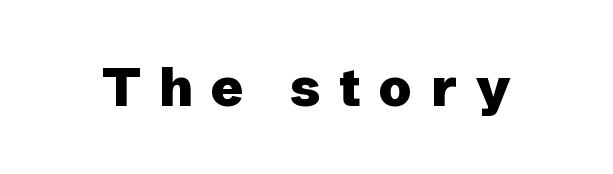
{"serif": "no", "italic": "no", "bold": "yes", "weight": "heavy", "width": "normal", "stroke_contrast": "low", "x_height": "medium", "monospaced": "no", "underline": "no", "letter_spacing": "wide", "letter_spacing_em": 0.35, "glyph_px": 53}
